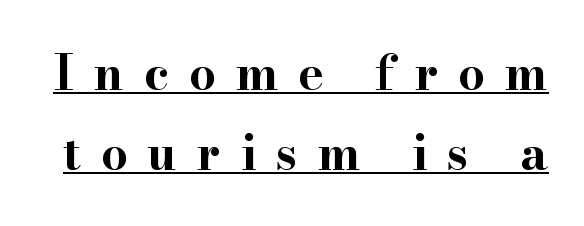
The image shows 48 px bold, wide serif type, upright; set normal line spacing (1.66x), unusually wide letter spacing (+0.41 em), underlined; high stroke contrast and a small x-height.
